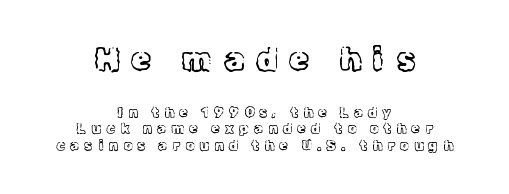
{"serif": "yes", "italic": "no", "bold": "no", "weight": "light", "width": "normal", "x_height": "medium", "monospaced": "no", "underline": "no", "align": "center", "line_spacing_ratio": 1.17, "letter_spacing": "wide", "letter_spacing_em": 0.38, "larger_block": "first", "size_ratio": 2.29, "glyph_px": 32}
